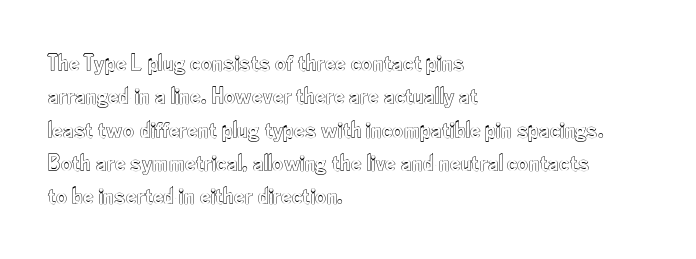
Q: Is the text italic (slanted)? A: No, it is upright.
Q: Is the text underlined? A: No.
Q: How is the paragraph aligned? A: Left-aligned.
Q: Is the spacing between letters normal or unusually wide? A: Normal.
Q: Is the spacing between lines tight, normal or loose? A: Normal.
